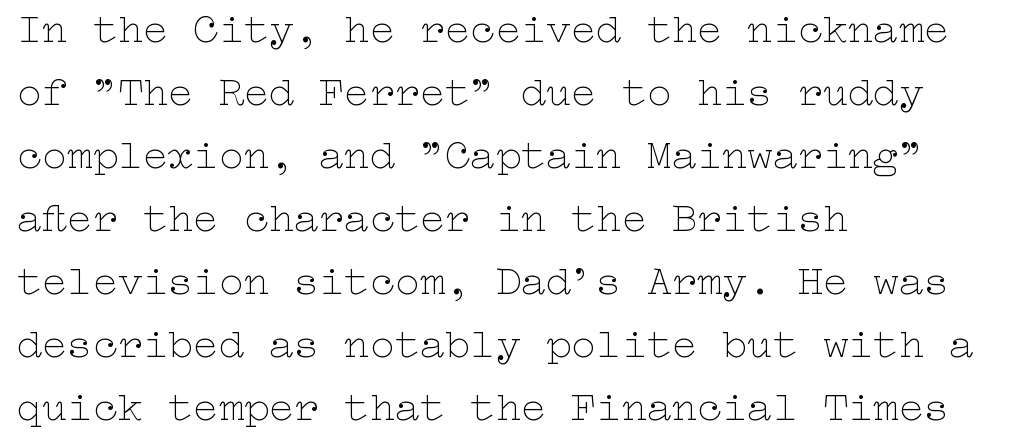
Ascenders rise straight up at ninety degrees. Leading matches the norm, producing a regular column. In CSS terms this would be text-align: left. The letterforms sit shoulder to shoulder at normal distance. Nothing heavy about these letters — not bold at all.
